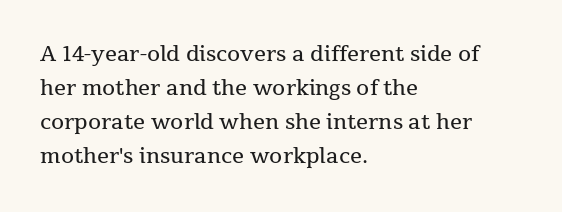
The paragraph has a hard left edge and a soft right edge. The specimen omits any rule beneath the text block's lines. Is the letter spacing exaggerated? No — it looks like the ordinary default. Is the type heavy? It reads as light-to-regular instead. Each new line begins a customary step beneath the previous one.
